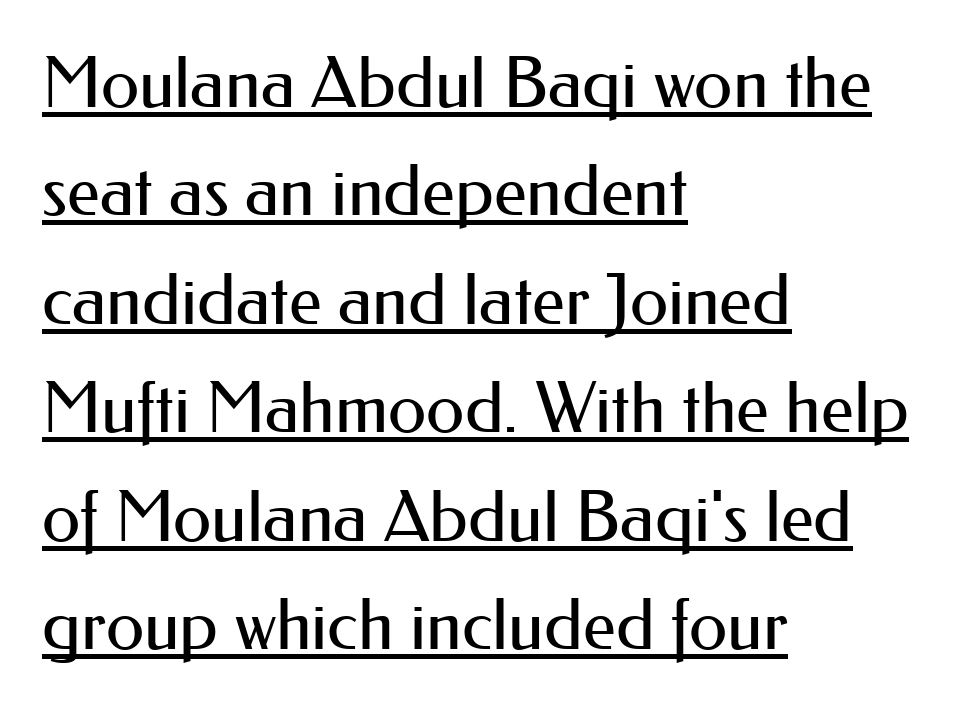
Q: Is the text bold? A: No.
Q: Is the text italic (slanted)? A: No, it is upright.
Q: Is the typeface a serif or a sans-serif typeface? A: Sans-serif.
Q: Is the text underlined? A: Yes.
Q: How is the paragraph aligned? A: Left-aligned.
Q: Is the spacing between letters normal or unusually wide? A: Normal.
Q: Is the spacing between lines tight, normal or loose? A: Normal.
Q: Width (condensed, normal, or wide)? A: Normal.
Q: Stroke contrast? A: Medium.
Q: x-height? A: Small.
Q: Monospaced? A: No.
